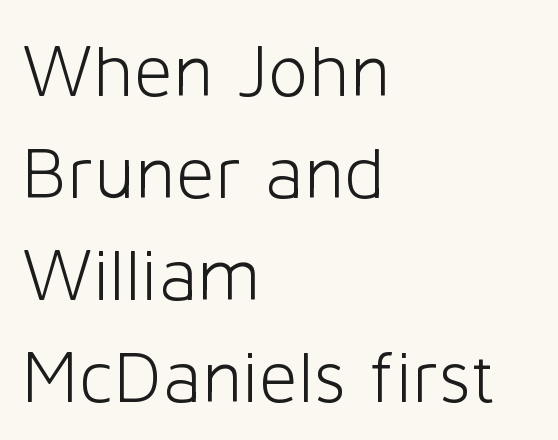
{"serif": "no", "italic": "no", "bold": "no", "weight": "light", "width": "normal", "stroke_contrast": "low", "x_height": "medium", "monospaced": "no", "underline": "no", "align": "left", "line_spacing": "normal", "line_spacing_ratio": 1.34, "letter_spacing": "normal", "letter_spacing_em": 0.0, "glyph_px": 76}
